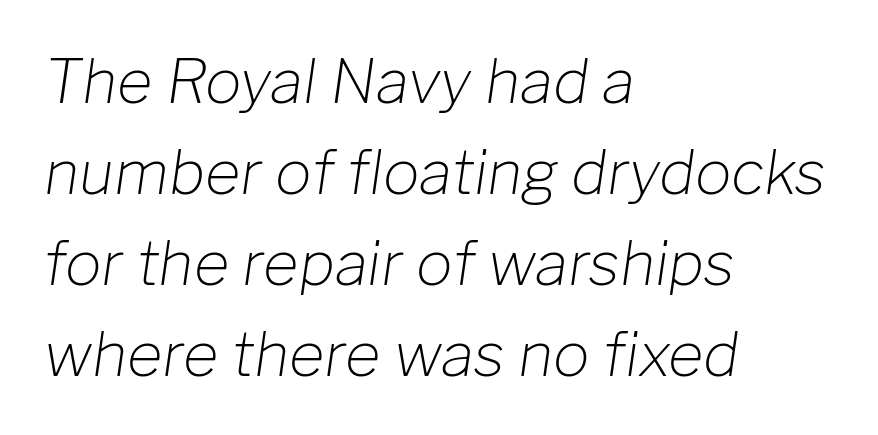
{"italic": "yes", "lean": "right", "slant_degrees": 8, "bold": "no", "weight": "light", "width": "normal", "stroke_contrast": "low", "x_height": "medium", "monospaced": "no", "underline": "no", "align": "left", "line_spacing": "normal", "line_spacing_ratio": 1.49, "letter_spacing": "normal", "letter_spacing_em": 0.0, "glyph_px": 61}
